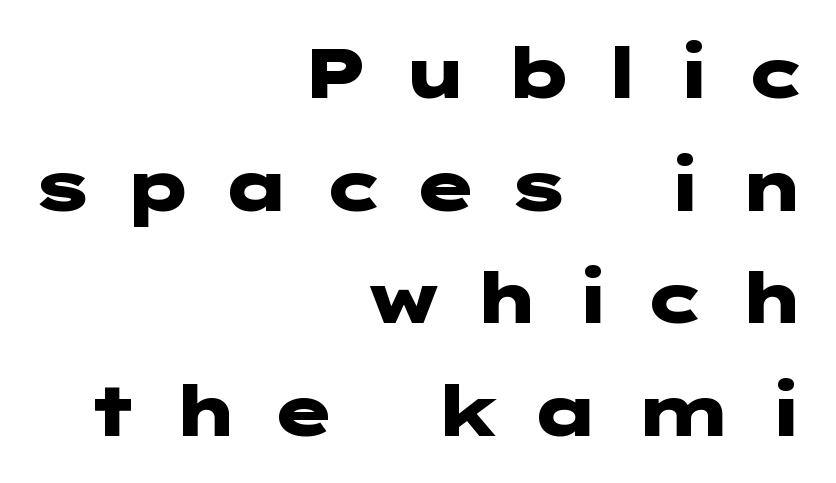
A flush-right, rag-left setting is used for this passage. Words appear elongated and porous because spacing is wide. The rows are spaced the way most documents space them. The type sits square on the baseline with zero lean. Summary of weight: heavy, a full bold. Decoration check: the copy has no underline.
